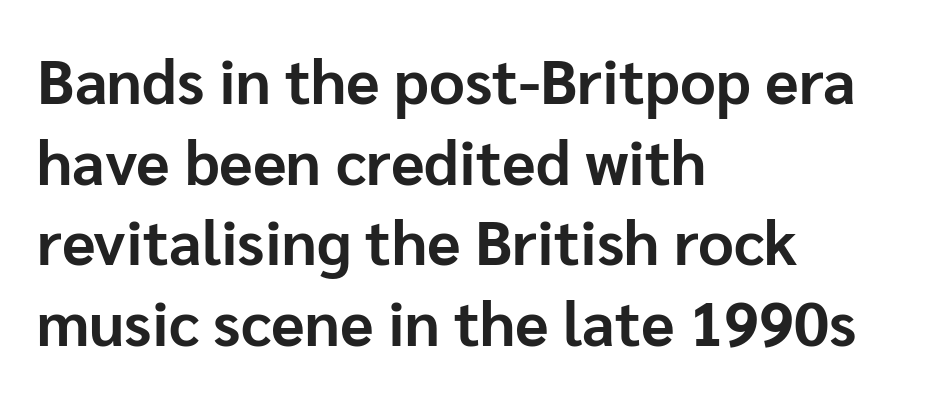
Line beginnings align vertically; line endings do not. The specimen omits any rule beneath the text block's lines. The font's upright variant was chosen for this text. The font is running at its bold setting. The letters advance in unequal steps, a hallmark of proportional type.
